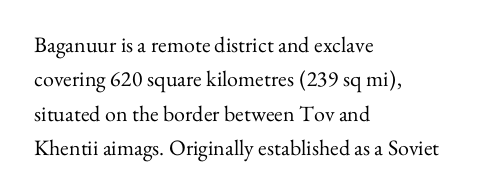
Q: Is the text bold? A: No.
Q: Is the text italic (slanted)? A: No, it is upright.
Q: Is the text underlined? A: No.
Q: How is the paragraph aligned? A: Left-aligned.
Q: Is the spacing between letters normal or unusually wide? A: Normal.
Q: Is the spacing between lines tight, normal or loose? A: Normal.
